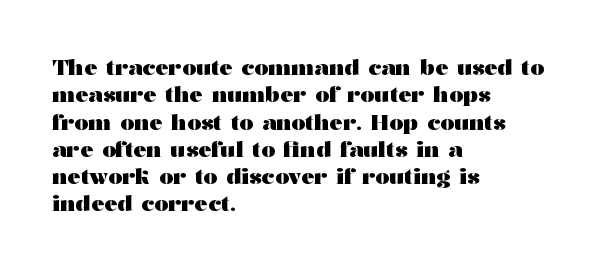
Q: Is the text bold? A: Yes.
Q: Is the text italic (slanted)? A: No, it is upright.
Q: Is the text underlined? A: No.
Q: How is the paragraph aligned? A: Left-aligned.
Q: Is the spacing between letters normal or unusually wide? A: Normal.
